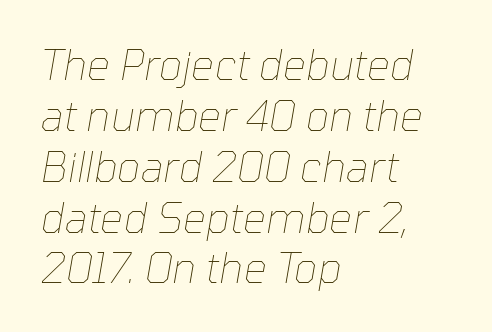
Q: Is the text bold? A: No.
Q: Is the text italic (slanted)? A: Yes, it leans right by about 10 degrees.
Q: Is the text underlined? A: No.
Q: How is the paragraph aligned? A: Left-aligned.
Q: Is the spacing between letters normal or unusually wide? A: Normal.
Q: Width (condensed, normal, or wide)? A: Normal.
Q: Stroke contrast? A: Low.
Q: x-height? A: Medium.
Q: Monospaced? A: No.
